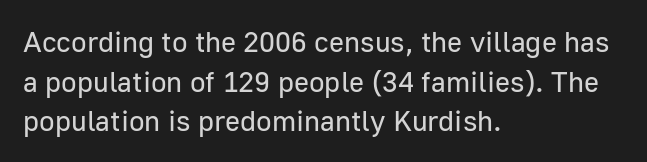
Look at the bottom of the vertical strokes: they stop flat, with no serifs. The letterforms sit shoulder to shoulder at normal distance. A classic flush-left, rag-right setting is used for this passage. Any mark beneath the type? The region is blank. Evenly set lines give the paragraph a standard silhouette.
